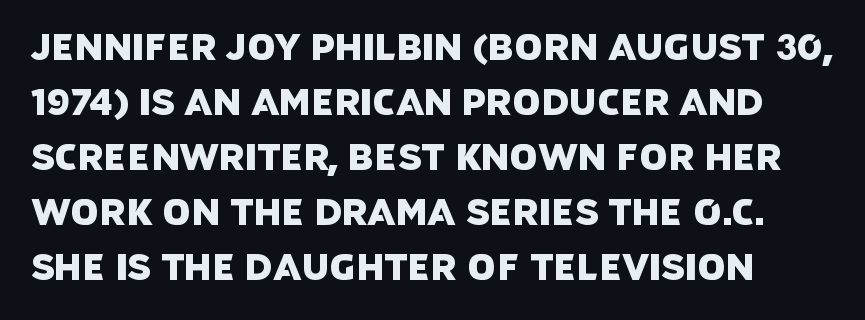
The image shows 36 px sans-serif type; set normal line spacing (1.53x), normal letter spacing, not underlined; low stroke contrast and a large x-height.
